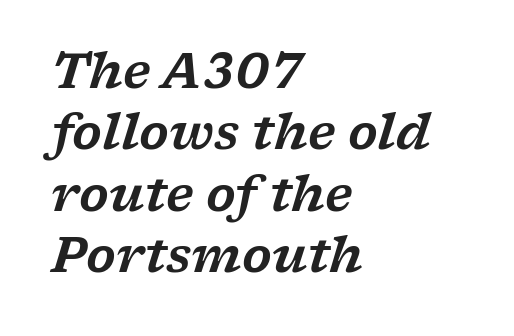
The image shows 48 px wide serif type, italic (leaning right); set left-aligned, normal line spacing (1.28x), normal letter spacing, not underlined; low stroke contrast and a medium x-height.
